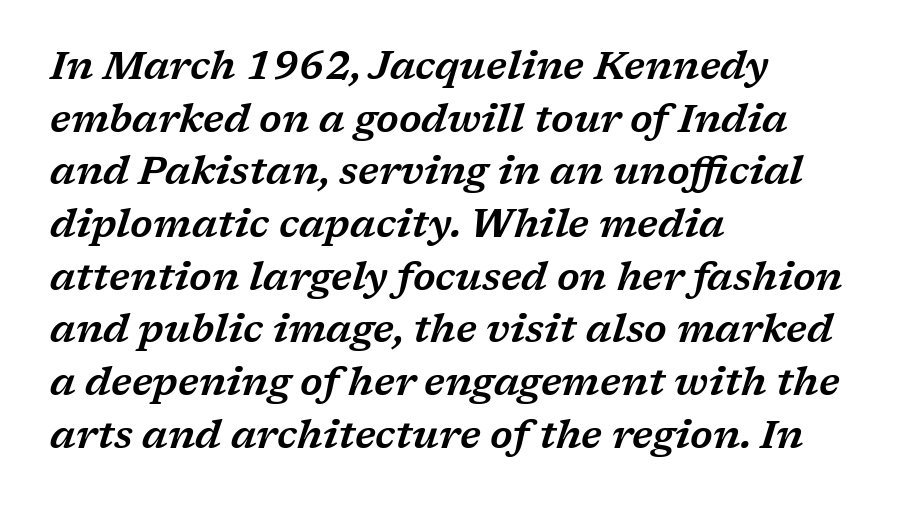
The passage shown is typeset with a serif family. Whoever set this chose a conventional vertical rhythm. The lines are quadded left. If you drew a line through each stem, it would be angled. Has an underline been added? It has not. This sample uses plain, unmodified letter spacing.
